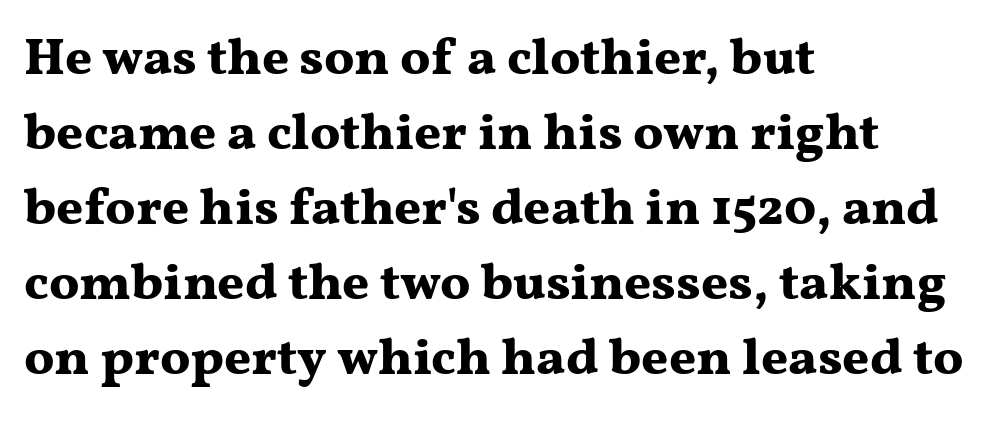
Q: Is the text bold? A: Yes.
Q: Is the text italic (slanted)? A: No, it is upright.
Q: Is the typeface a serif or a sans-serif typeface? A: Serif.
Q: Is the text underlined? A: No.
Q: How is the paragraph aligned? A: Left-aligned.
Q: Is the spacing between letters normal or unusually wide? A: Normal.
Q: Is the spacing between lines tight, normal or loose? A: Normal.
Q: Width (condensed, normal, or wide)? A: Wide.
Q: Stroke contrast? A: Medium.
Q: x-height? A: Medium.
Q: Monospaced? A: No.
